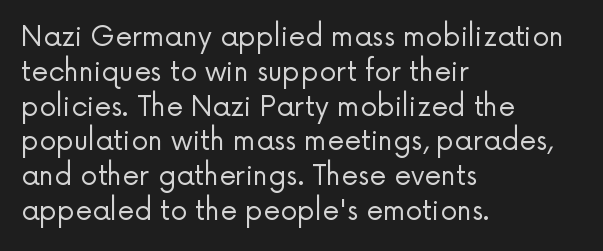
{"italic": "no", "bold": "no", "underline": "no", "align": "left", "line_spacing": "normal", "line_spacing_ratio": 1.29, "letter_spacing": "normal", "letter_spacing_em": 0.0, "glyph_px": 27}
